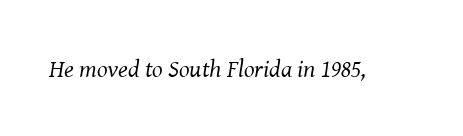
The image shows 25 px text type, italic (leaning right); set normal letter spacing, not underlined.
